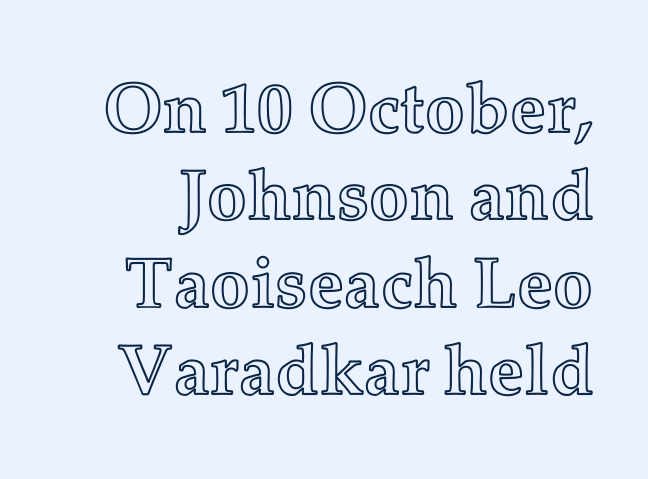
Proportional: the letters do not fall into vertical columns. Nope, not italic — everything's standing straight. No word sits above an underline. Observe the ordinary spacing: letters are neighbours, not strangers.
